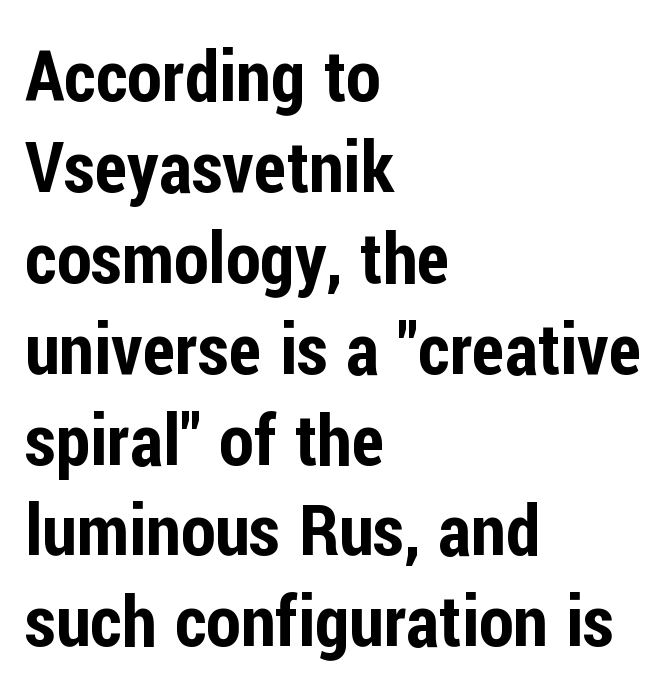
Notice how the stems are strictly vertical — no italics here. This rendering features lettering with no underline. The ragged edge is on the right, which tells us the setting is flush left. A sans-serif font was chosen for this passage.
